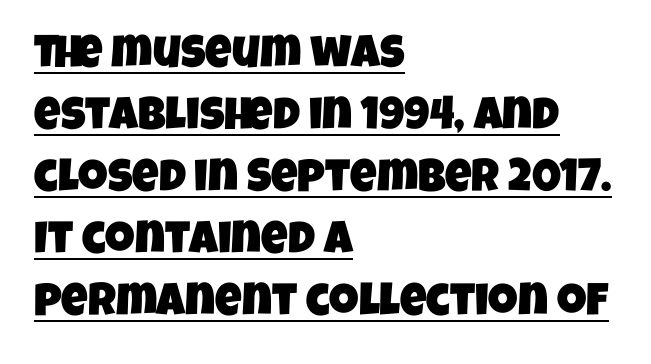
Q: Is the typeface a serif or a sans-serif typeface? A: Sans-serif.
Q: Is the text underlined? A: Yes.
Q: How is the paragraph aligned? A: Left-aligned.
Q: Is the spacing between letters normal or unusually wide? A: Normal.
Q: Is the spacing between lines tight, normal or loose? A: Normal.
Q: Width (condensed, normal, or wide)? A: Condensed.
Q: Stroke contrast? A: Low.
Q: x-height? A: Large.
Q: Monospaced? A: No.
